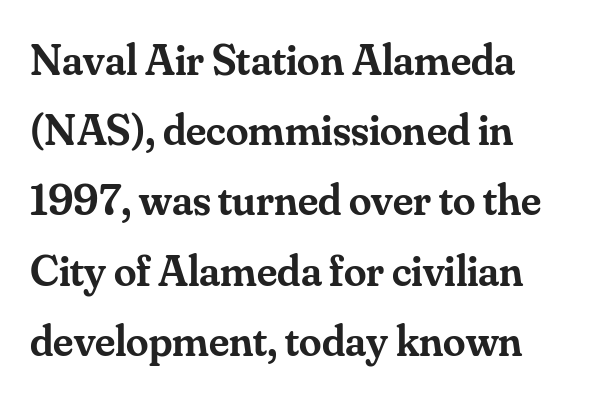
The image shows 45 px semibold serif type, upright; set normal line spacing (1.56x), normal letter spacing, not underlined; medium stroke contrast and a small x-height.
